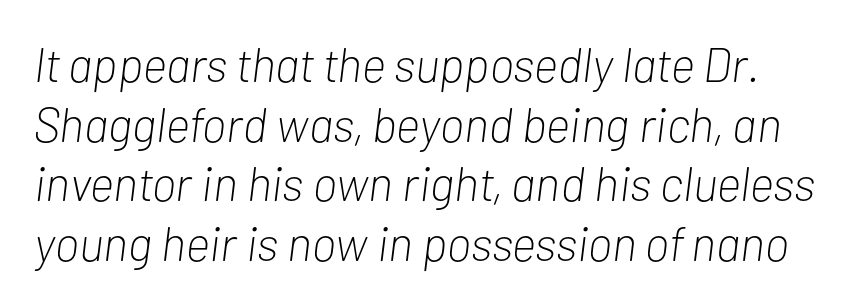
The image shows 48 px light, condensed type, italic (leaning right); set line spacing 1.24x, normal letter spacing, not underlined; low stroke contrast and a medium x-height.
